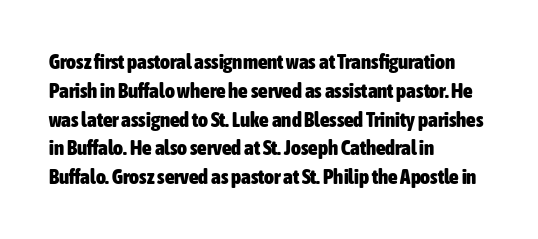
The image shows 21 px bold type, upright; set left-aligned, normal line spacing (1.37x), normal letter spacing, not underlined.
